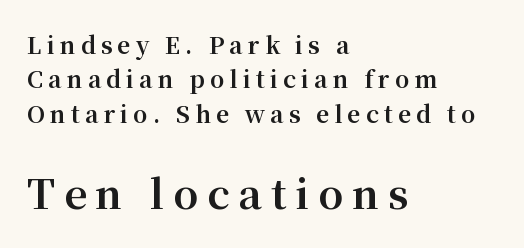
Q: Is the text bold? A: Yes.
Q: Is the text italic (slanted)? A: No, it is upright.
Q: Is the typeface a serif or a sans-serif typeface? A: Serif.
Q: Is the text underlined? A: No.
Q: How is the paragraph aligned? A: Left-aligned.
Q: Is the spacing between letters normal or unusually wide? A: Unusually wide.
Q: Is the spacing between lines tight, normal or loose? A: Normal.
Q: Which block of text is set in a larger size, the first (top) or the second (bottom)? A: The second (bottom) one.
Q: Width (condensed, normal, or wide)? A: Normal.
Q: Stroke contrast? A: Medium.
Q: x-height? A: Medium.
Q: Monospaced? A: No.
